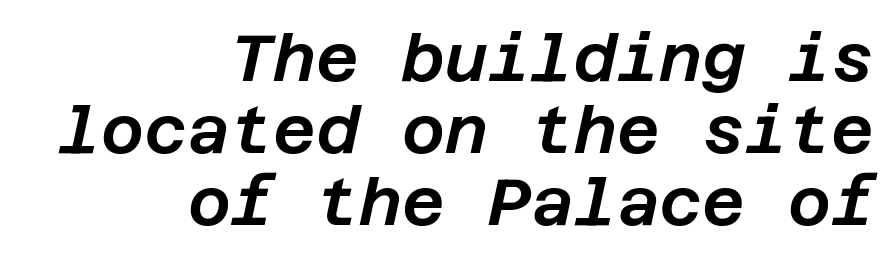
Q: Is the text italic (slanted)? A: Yes, it leans right by about 12 degrees.
Q: Is the text underlined? A: No.
Q: How is the paragraph aligned? A: Right-aligned.
Q: Is the spacing between letters normal or unusually wide? A: Normal.
Q: Is the spacing between lines tight, normal or loose? A: Tight.
Q: Width (condensed, normal, or wide)? A: Normal.
Q: Stroke contrast? A: Low.
Q: x-height? A: Large.
